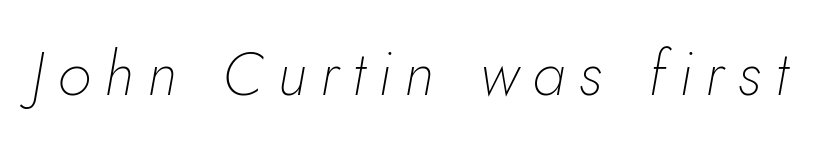
The image shows 62 px thin type, italic (leaning right); set unusually wide letter spacing (+0.22 em), not underlined; low stroke contrast and a small x-height.
